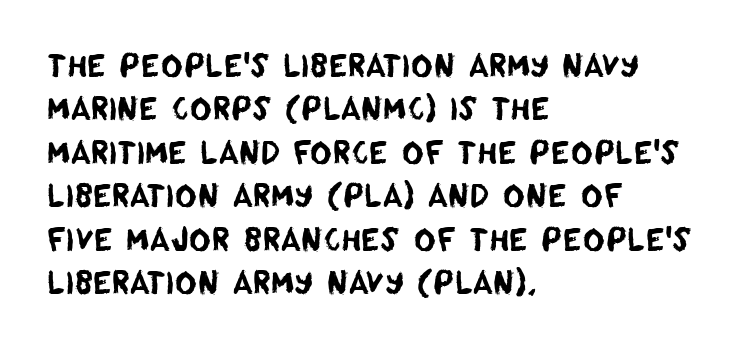
The image shows 30 px sans-serif type; set left-aligned, normal line spacing (1.45x), normal letter spacing, not underlined; low stroke contrast and a large x-height.
